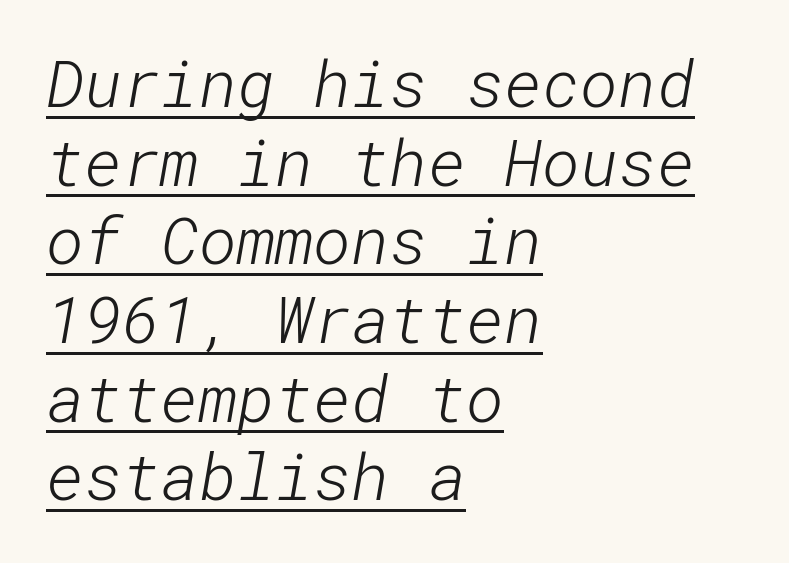
The image shows 65 px light sans-serif type; set left-aligned, line spacing 1.21x, normal letter spacing, underlined; low stroke contrast and a medium x-height.
